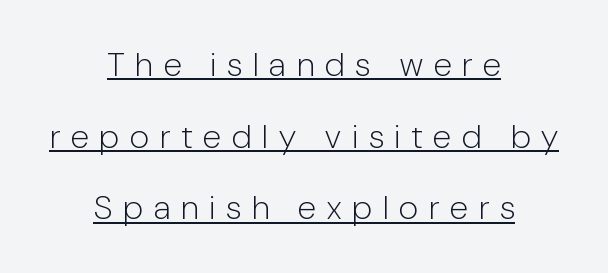
Q: Is the text bold? A: No.
Q: Is the text italic (slanted)? A: No, it is upright.
Q: Is the typeface a serif or a sans-serif typeface? A: Sans-serif.
Q: Is the text underlined? A: Yes.
Q: How is the paragraph aligned? A: Centered.
Q: Is the spacing between letters normal or unusually wide? A: Unusually wide.
Q: Is the spacing between lines tight, normal or loose? A: Loose.
Q: Width (condensed, normal, or wide)? A: Condensed.
Q: Stroke contrast? A: Low.
Q: x-height? A: Medium.
Q: Monospaced? A: No.
